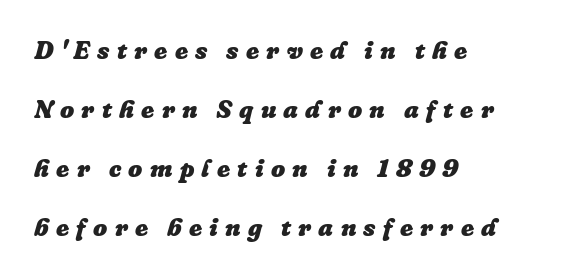
Q: Is the text bold? A: Yes.
Q: Is the text italic (slanted)? A: Yes, it leans right by about 16 degrees.
Q: Is the text underlined? A: No.
Q: How is the paragraph aligned? A: Left-aligned.
Q: Is the spacing between letters normal or unusually wide? A: Unusually wide.
Q: Is the spacing between lines tight, normal or loose? A: Loose.
